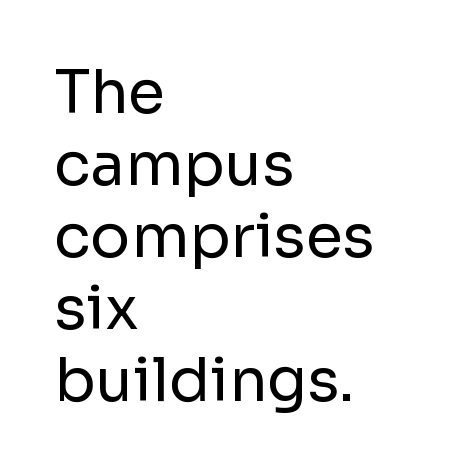
{"serif": "no", "italic": "no", "bold": "no", "weight": "regular", "width": "normal", "stroke_contrast": "low", "x_height": "medium", "monospaced": "no", "underline": "no", "align": "left", "line_spacing_ratio": 1.2, "letter_spacing": "normal", "letter_spacing_em": 0.0, "glyph_px": 60}
